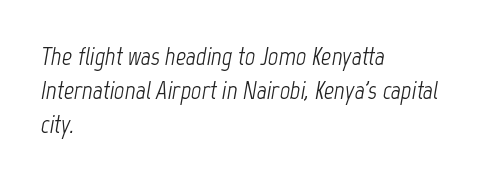
Q: Is the text bold? A: No.
Q: Is the text italic (slanted)? A: Yes, it leans right by about 12 degrees.
Q: Is the text underlined? A: No.
Q: How is the paragraph aligned? A: Left-aligned.
Q: Is the spacing between letters normal or unusually wide? A: Normal.
Q: Is the spacing between lines tight, normal or loose? A: Normal.
